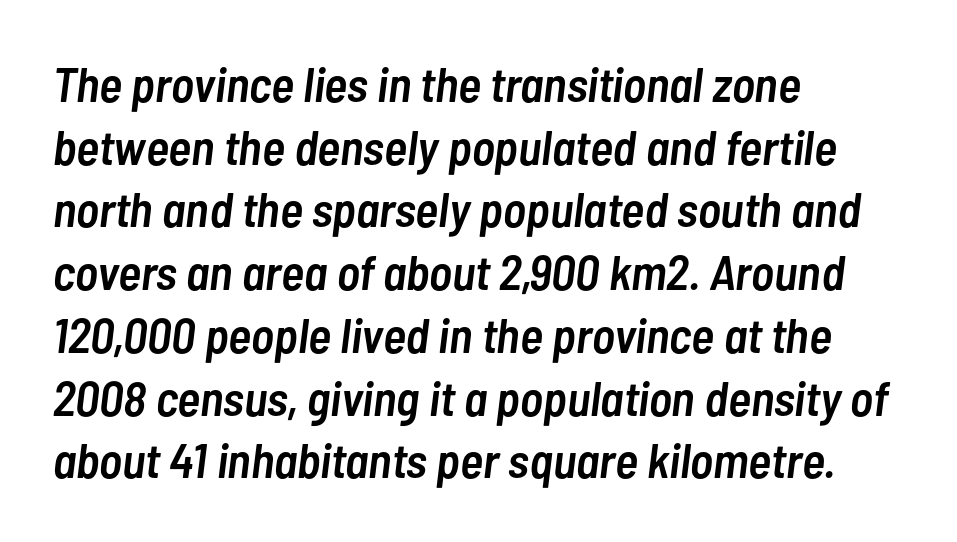
{"italic": "yes", "lean": "right", "slant_degrees": 7, "bold": "semi", "weight": "semibold", "width": "condensed", "stroke_contrast": "low", "x_height": "medium", "monospaced": "no", "underline": "no", "align": "left", "line_spacing": "normal", "line_spacing_ratio": 1.28, "letter_spacing": "normal", "letter_spacing_em": 0.0, "glyph_px": 49}
